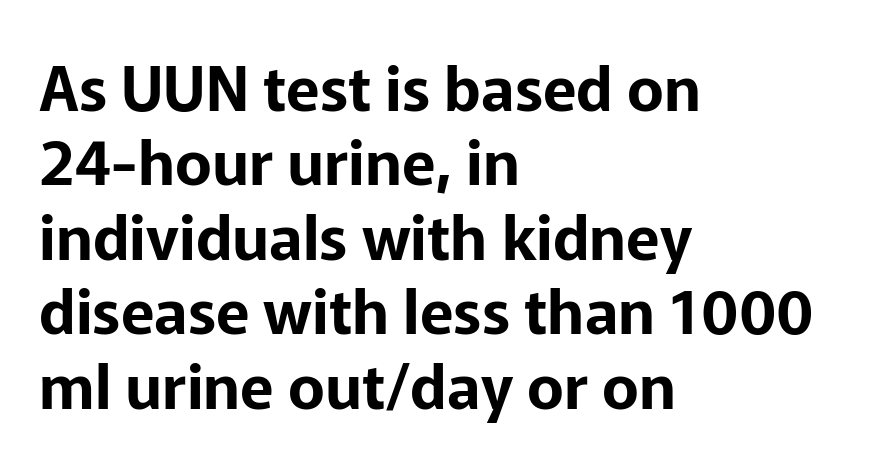
{"serif": "no", "italic": "no", "width": "normal", "stroke_contrast": "low", "x_height": "medium", "monospaced": "no", "underline": "no", "align": "left", "line_spacing_ratio": 1.2, "letter_spacing": "normal", "letter_spacing_em": 0.0, "glyph_px": 62}
